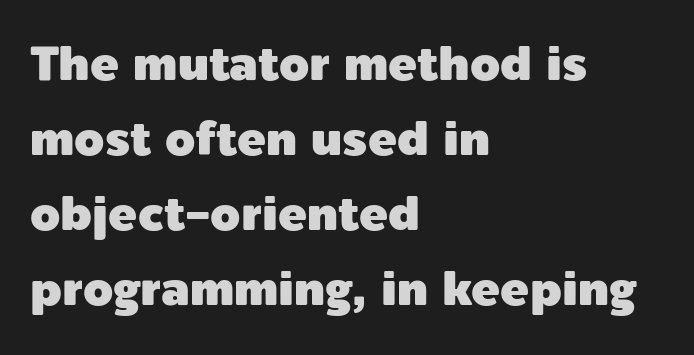
Q: Is the text italic (slanted)? A: No, it is upright.
Q: Is the typeface a serif or a sans-serif typeface? A: Sans-serif.
Q: Is the text underlined? A: No.
Q: How is the paragraph aligned? A: Left-aligned.
Q: Is the spacing between letters normal or unusually wide? A: Normal.
Q: Is the spacing between lines tight, normal or loose? A: Normal.
Q: Width (condensed, normal, or wide)? A: Normal.
Q: x-height? A: Medium.
Q: Monospaced? A: No.
